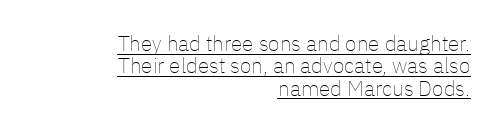
{"italic": "no", "bold": "no", "underline": "yes", "align": "right", "line_spacing": "tight", "line_spacing_ratio": 1.06, "letter_spacing": "normal", "letter_spacing_em": 0.0, "glyph_px": 21}
